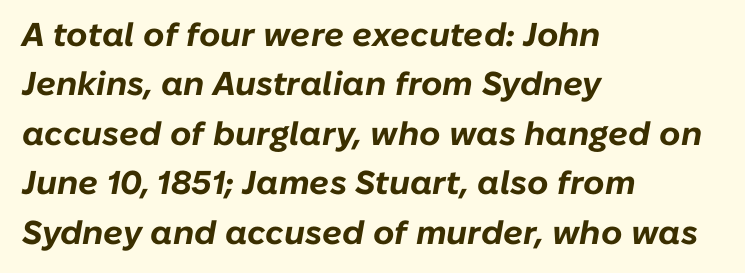
The image shows 33 px bold type, italic (leaning right); set left-aligned, normal line spacing (1.5x), normal letter spacing, not underlined; low stroke contrast and a medium x-height.
